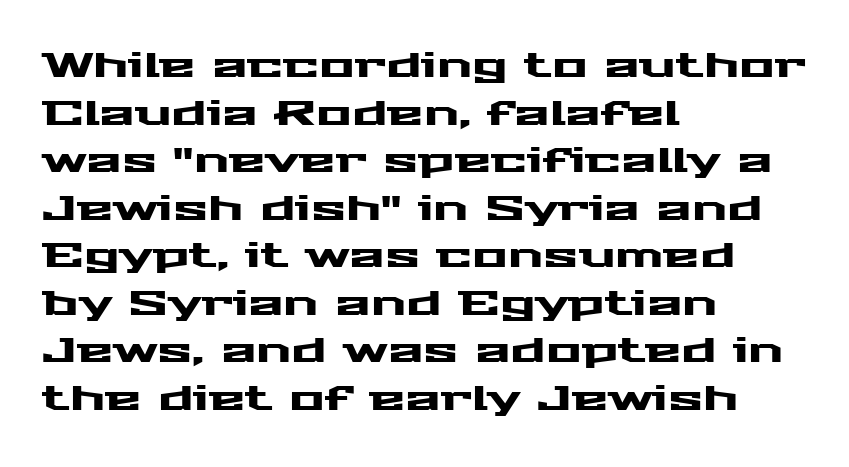
Q: Is the text italic (slanted)? A: No, it is upright.
Q: Is the typeface a serif or a sans-serif typeface? A: Sans-serif.
Q: Is the text underlined? A: No.
Q: How is the paragraph aligned? A: Left-aligned.
Q: Is the spacing between letters normal or unusually wide? A: Normal.
Q: Is the spacing between lines tight, normal or loose? A: Normal.
Q: Width (condensed, normal, or wide)? A: Wide.
Q: Stroke contrast? A: Medium.
Q: x-height? A: Medium.
Q: Monospaced? A: No.
